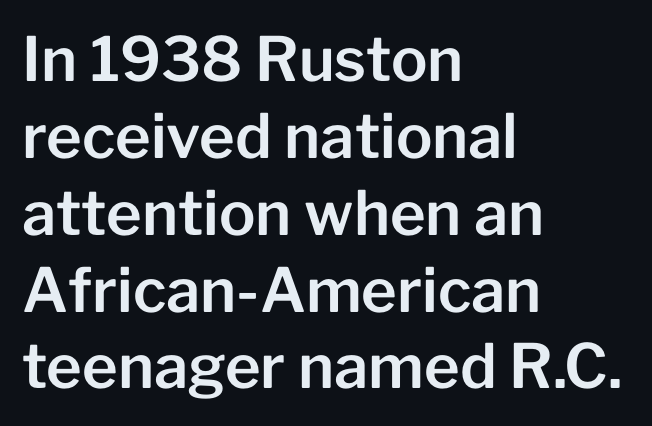
{"serif": "no", "italic": "no", "width": "normal", "stroke_contrast": "low", "x_height": "medium", "monospaced": "no", "underline": "no", "align": "left", "line_spacing": "normal", "line_spacing_ratio": 1.26, "letter_spacing": "normal", "letter_spacing_em": 0.0, "glyph_px": 61}
